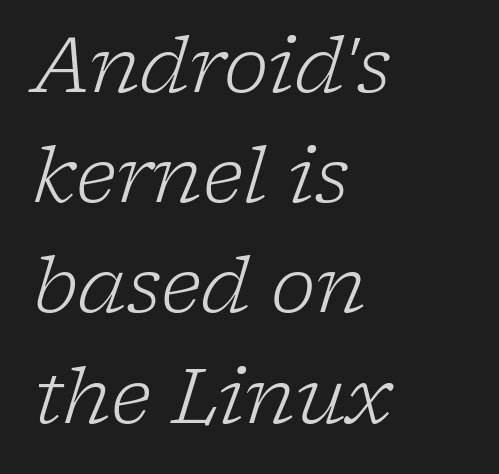
The image shows 76 px light serif type, italic (leaning right); set left-aligned, normal line spacing (1.45x), normal letter spacing, not underlined; low stroke contrast and a medium x-height.
